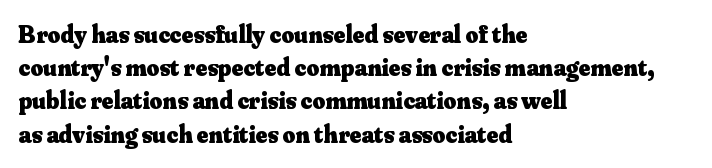
One-word summary of the alignment: left. Compared with an ordinary text face, these strokes are far heavier — a full bold. Interline gaps are of average width in this sample. Letter spacing: default. The baseline area is clear. The letters stand upright; this is a roman face.
